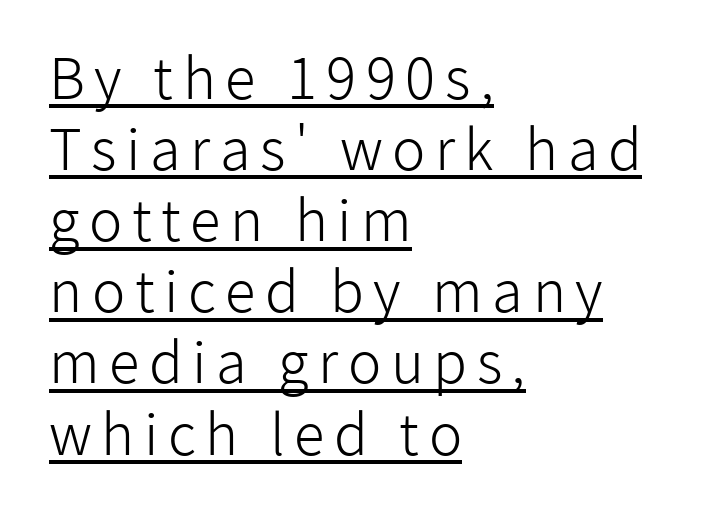
Q: Is the text bold? A: No.
Q: Is the text italic (slanted)? A: No, it is upright.
Q: Is the typeface a serif or a sans-serif typeface? A: Sans-serif.
Q: Is the text underlined? A: Yes.
Q: How is the paragraph aligned? A: Left-aligned.
Q: Is the spacing between lines tight, normal or loose? A: Normal.
Q: Width (condensed, normal, or wide)? A: Normal.
Q: Stroke contrast? A: Low.
Q: x-height? A: Medium.
Q: Monospaced? A: No.
